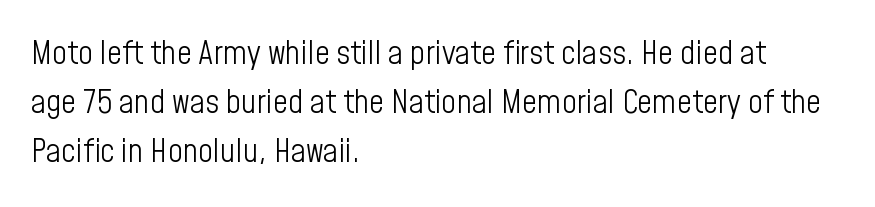
{"serif": "no", "italic": "no", "bold": "no", "weight": "light", "width": "condensed", "stroke_contrast": "low", "x_height": "medium", "monospaced": "no", "underline": "no", "align": "left", "line_spacing": "normal", "line_spacing_ratio": 1.48, "letter_spacing": "normal", "letter_spacing_em": 0.0, "glyph_px": 33}
